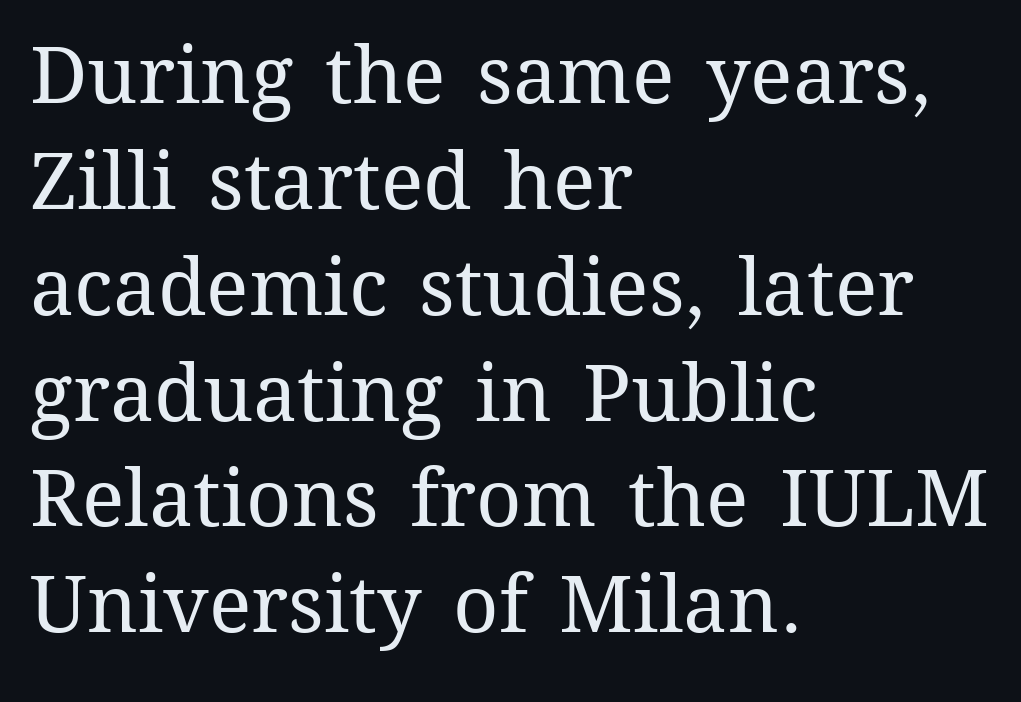
Stroke thickness stays within the range of a standard reading face or lighter. Does extra space separate the letters? No, they use regular spacing. Rule under the text: the space is simply empty. These lines are rendered in a variable-pitch font. Horizontal alignment here is leftward, the default for most running prose. Compared with typical paragraphs, the rows here are spaced about the same.
